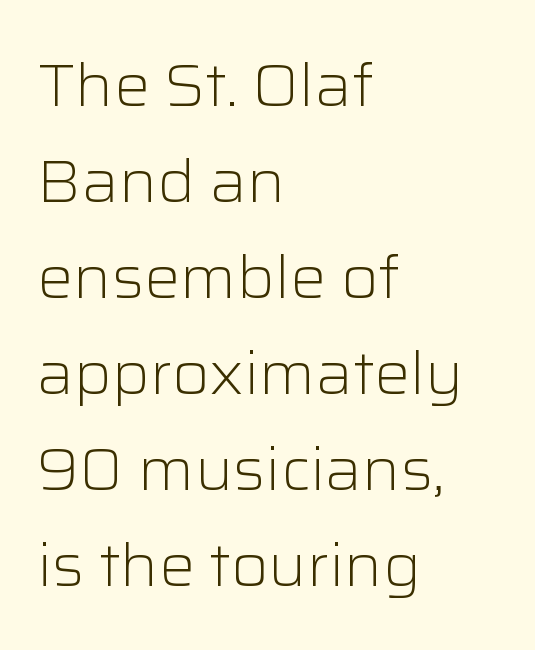
The image shows 60 px light sans-serif type, upright; set left-aligned, normal line spacing (1.6x), normal letter spacing, not underlined; low stroke contrast and a medium x-height.
